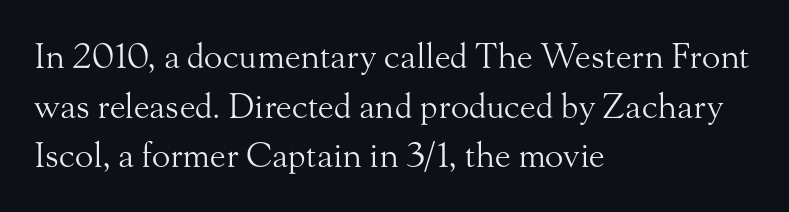
The image shows 34 px light serif type, upright; set left-aligned, normal line spacing (1.46x), normal letter spacing, not underlined; medium stroke contrast and a small x-height.
